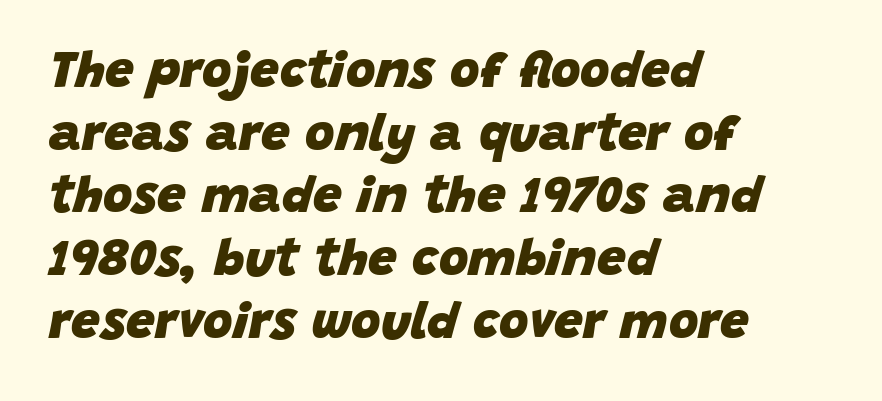
I'd describe the lettering as bold — thick and assertive. The strip under each line holds only bare page. Quick note: italic. Caption: multi-line text, flush left, ragged right. Here the designer chose a conventional face with non-uniform glyph widths.
